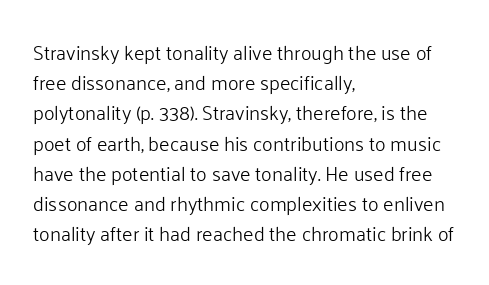
The image shows 20 px text type, upright; set left-aligned, normal line spacing (1.51x), normal letter spacing, not underlined.
